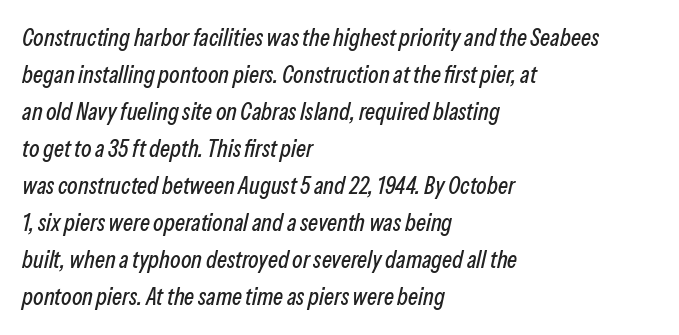
Baseline-to-baseline distance is the conventional proportion of letter height. If you drew a ruler down the left edge, every line would touch it. Each row of text sits above clean, open space. This sample uses an oblique cut, with every glyph tilted off the vertical. Default kerning and tracking; the words read as compact shapes.
